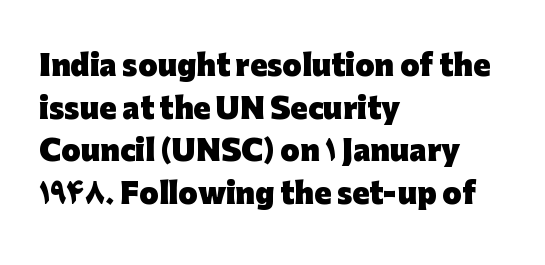
The image shows 28 px heavy sans-serif type, upright; set left-aligned, normal line spacing (1.52x), normal letter spacing, not underlined; low stroke contrast and a medium x-height.
